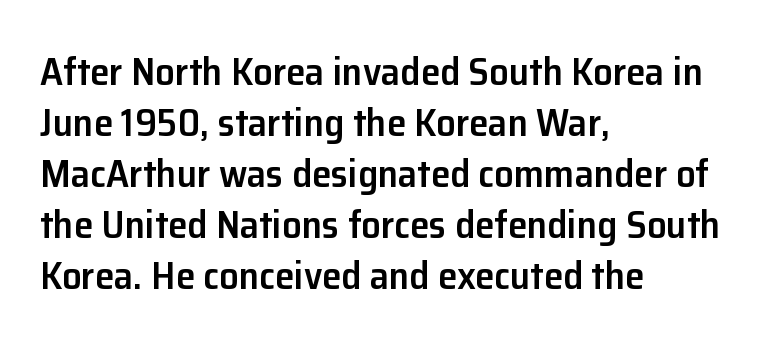
These lines are rendered in a variable-pitch font. Strokes here are thickened, but only to semibold level. Inter-character spacing is left at the font's built-in metrics. The designer left line spacing at the default.
